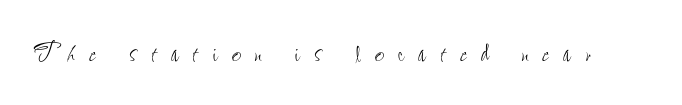
The foot of each line stays bare and open. Spacing verdict: proportional, widths tailored to each character. Counters stay open thanks to moderate or lighter strokes. Between one letter and the next there's a generous, obvious gap.
